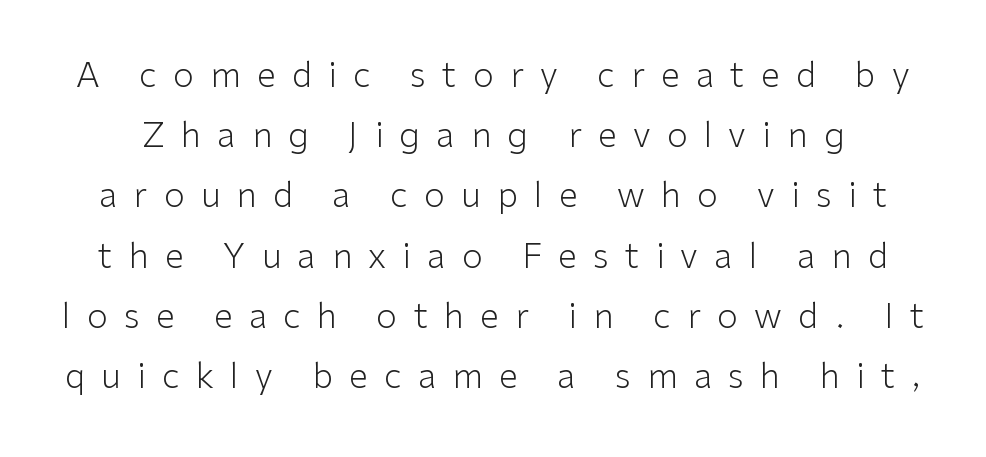
{"serif": "no", "italic": "no", "bold": "no", "weight": "light", "width": "normal", "stroke_contrast": "low", "x_height": "medium", "monospaced": "no", "underline": "no", "line_spacing_ratio": 1.77, "letter_spacing": "wide", "letter_spacing_em": 0.48, "glyph_px": 34}
